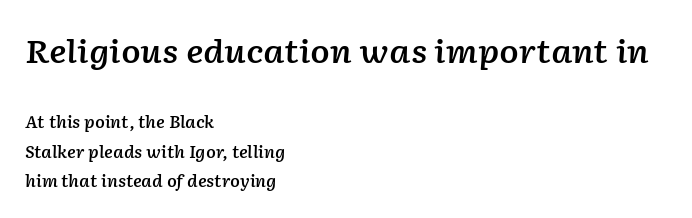
{"italic": "yes", "lean": "right", "slant_degrees": 2, "bold": "semi", "weight": "semibold", "width": "normal", "stroke_contrast": "low", "x_height": "medium", "monospaced": "no", "underline": "no", "align": "left", "line_spacing_ratio": 1.84, "letter_spacing": "normal", "letter_spacing_em": 0.0, "larger_block": "first", "size_ratio": 2.0, "glyph_px": 32}
